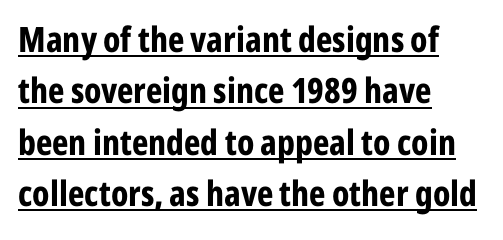
Grotesque or geometric, the face here clearly has no serifs. These lines were composed using upright roman letters. Spacing verdict: proportional, widths tailored to each character. The block of text has a typical density, with ordinary space between rows. Is the letter spacing exaggerated? No — it looks like the ordinary default. Is the block centered? No — it sits flush against the left margin.
